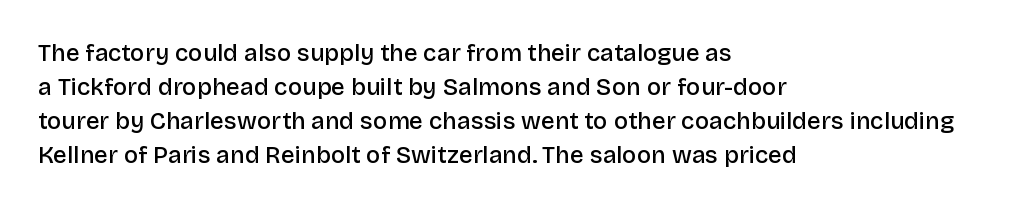
Does the weight exceed regular? Yes, but only to semibold. The glyphs are unaccompanied by any horizontal stroke below them. Line starts are locked; line ends wander. Leading: standard.
